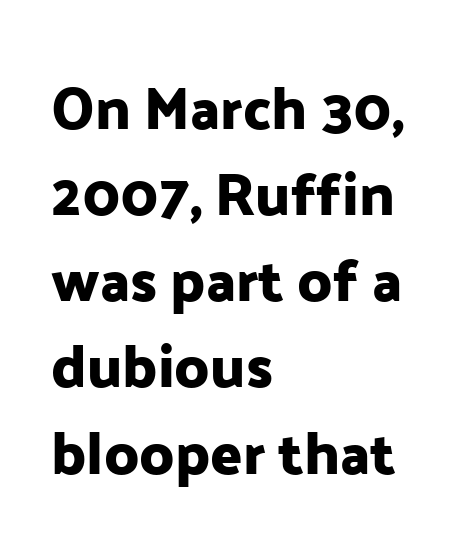
Q: Is the text italic (slanted)? A: No, it is upright.
Q: Is the typeface a serif or a sans-serif typeface? A: Sans-serif.
Q: Is the text underlined? A: No.
Q: How is the paragraph aligned? A: Left-aligned.
Q: Is the spacing between letters normal or unusually wide? A: Normal.
Q: Is the spacing between lines tight, normal or loose? A: Normal.
Q: Width (condensed, normal, or wide)? A: Normal.
Q: Stroke contrast? A: Low.
Q: x-height? A: Medium.
Q: Monospaced? A: No.
